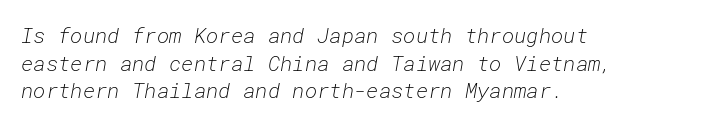
The image shows 21 px text type, italic (leaning right); set left-aligned, normal line spacing (1.32x), normal letter spacing, not underlined.
